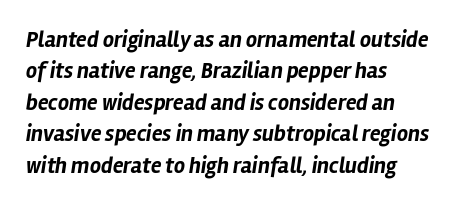
{"italic": "yes", "lean": "right", "slant_degrees": 12, "bold": "yes", "underline": "no", "align": "left", "line_spacing": "normal", "line_spacing_ratio": 1.43, "letter_spacing": "normal", "letter_spacing_em": 0.0, "glyph_px": 22}
